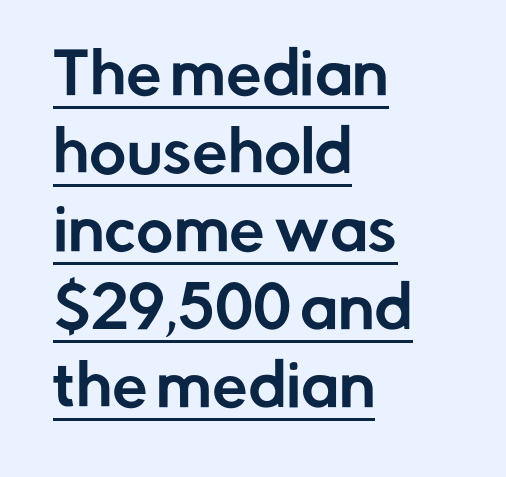
Q: Is the text italic (slanted)? A: No, it is upright.
Q: Is the typeface a serif or a sans-serif typeface? A: Sans-serif.
Q: Is the text underlined? A: Yes.
Q: How is the paragraph aligned? A: Left-aligned.
Q: Is the spacing between letters normal or unusually wide? A: Normal.
Q: Is the spacing between lines tight, normal or loose? A: Normal.
Q: Width (condensed, normal, or wide)? A: Normal.
Q: Stroke contrast? A: Low.
Q: x-height? A: Medium.
Q: Monospaced? A: No.
